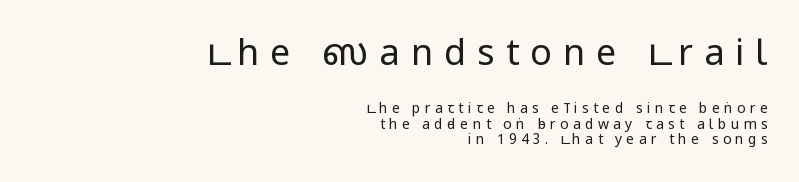
Q: Is the text bold? A: No.
Q: Is the text italic (slanted)? A: No, it is upright.
Q: Is the typeface a serif or a sans-serif typeface? A: Sans-serif.
Q: Is the text underlined? A: No.
Q: How is the paragraph aligned? A: Right-aligned.
Q: Is the spacing between letters normal or unusually wide? A: Unusually wide.
Q: Is the spacing between lines tight, normal or loose? A: Tight.
Q: Which block of text is set in a larger size, the first (top) or the second (bottom)? A: The first (top) one.
Q: Width (condensed, normal, or wide)? A: Condensed.
Q: Stroke contrast? A: Low.
